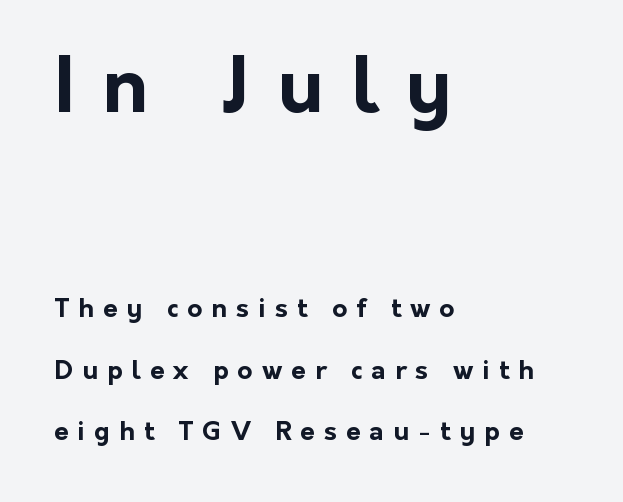
Visually, the top section dominates because its glyphs are scaled up. The typesetter chose a ragged-right arrangement here. Rendered with straight, roman letterforms. This sample uses a sans-serif face. This sample uses expanded letter spacing, leaving extra air between glyphs. A typesetter would call this leading open, well beyond the default.
